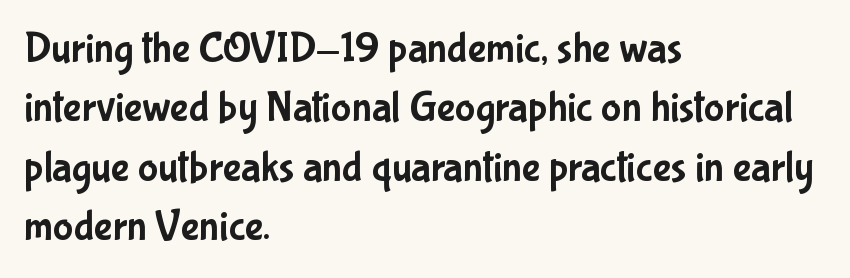
{"serif": "no", "italic": "no", "width": "condensed", "stroke_contrast": "low", "x_height": "medium", "monospaced": "no", "underline": "no", "align": "left", "line_spacing": "normal", "line_spacing_ratio": 1.38, "letter_spacing": "normal", "letter_spacing_em": 0.0, "glyph_px": 43}
